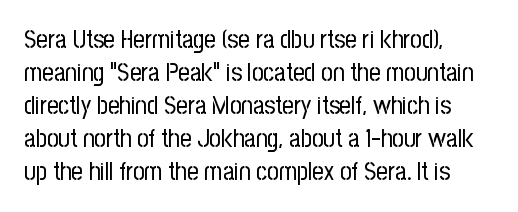
The setting favours the left margin, as ordinary paragraphs usually do. The letters stand upright; this is a roman face. Does the leading feel generous? No, just average. The passage shown has conventional tracking throughout. Each stroke keeps to a modest, everyday thickness or less.
